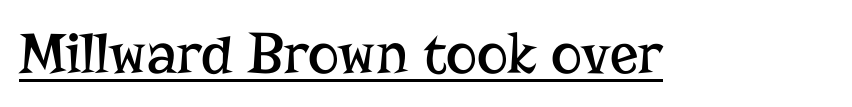
The image shows 59 px regular-weight serif type, upright; set normal letter spacing, underlined; low stroke contrast and a medium x-height.
